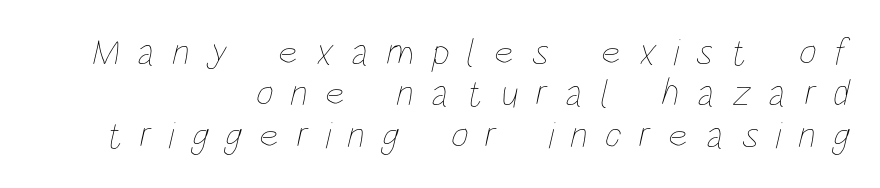
Whoever set this chose condensed vertical rhythm over breathing room. These lines are rendered in a variable-pitch font. Heaviness? Minimal to ordinary, like unemphasized prose. Descenders are the only things crossing below the line. The horizontal fit of the characters is loose and conspicuously gappy. The lines in this sample share a right terminus and differ only in where they begin.
